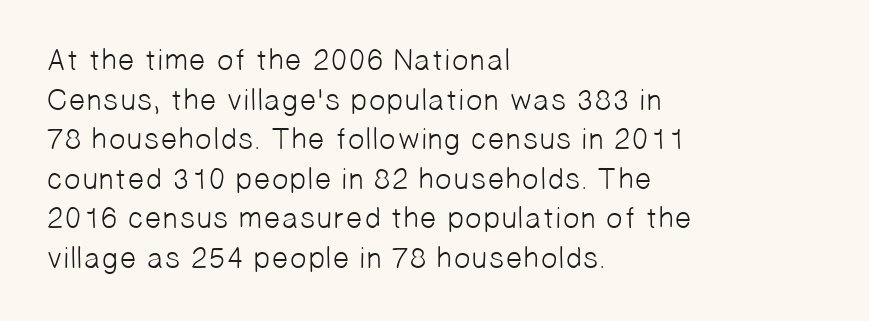
Glance below the letters and you will spot only blank space. Typographically, this falls in the sans-serif category. Is the letter spacing exaggerated? No — it looks like the ordinary default. Varying glyph widths throughout — classic text-font behaviour.
